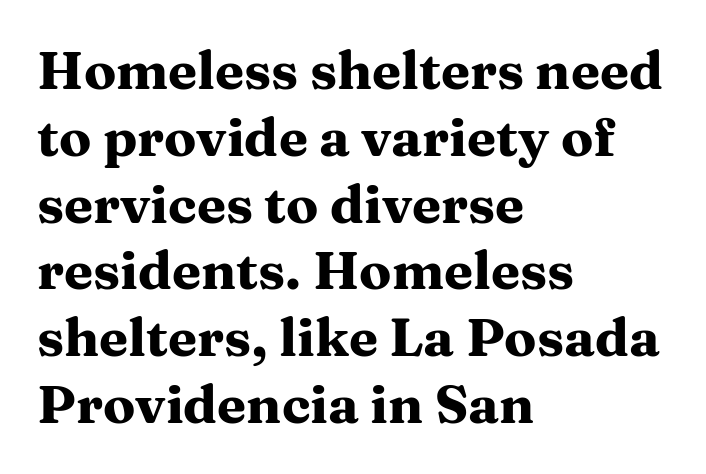
Q: Is the text bold? A: Yes.
Q: Is the text italic (slanted)? A: No, it is upright.
Q: Is the typeface a serif or a sans-serif typeface? A: Serif.
Q: Is the text underlined? A: No.
Q: How is the paragraph aligned? A: Left-aligned.
Q: Is the spacing between letters normal or unusually wide? A: Normal.
Q: Is the spacing between lines tight, normal or loose? A: Normal.
Q: Width (condensed, normal, or wide)? A: Wide.
Q: Stroke contrast? A: Medium.
Q: x-height? A: Medium.
Q: Monospaced? A: No.
